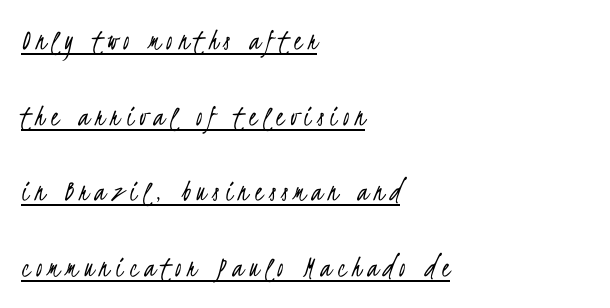
The typesetter has applied underlining to the passage shown. Typographically, this falls in the sans-serif category. Baseline-to-baseline distance is far greater than the letter height. Vertical stems look standard width or narrower in stroke. Think of a printed novel: that variable character pitch is what you see here.
